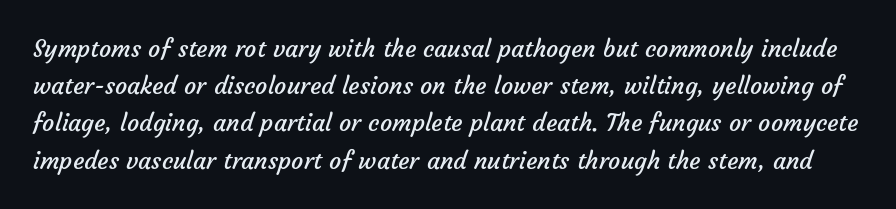
Caption: standard tracking, unaltered. Anything drawn beneath the words? Only blank space. Caption: face not bold, strokes unweighted. If you measured baseline to baseline, you'd find a middling distance.
